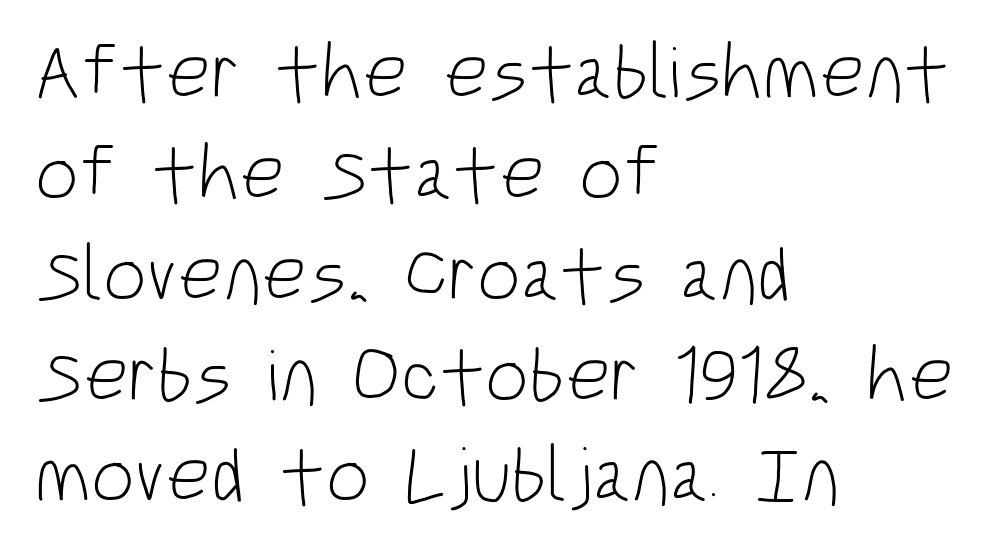
Q: Is the text bold? A: No.
Q: Is the text italic (slanted)? A: No, it is upright.
Q: Is the typeface a serif or a sans-serif typeface? A: Sans-serif.
Q: Is the text underlined? A: No.
Q: How is the paragraph aligned? A: Left-aligned.
Q: Is the spacing between letters normal or unusually wide? A: Normal.
Q: Is the spacing between lines tight, normal or loose? A: Normal.
Q: Width (condensed, normal, or wide)? A: Condensed.
Q: Stroke contrast? A: Low.
Q: x-height? A: Large.
Q: Monospaced? A: No.
